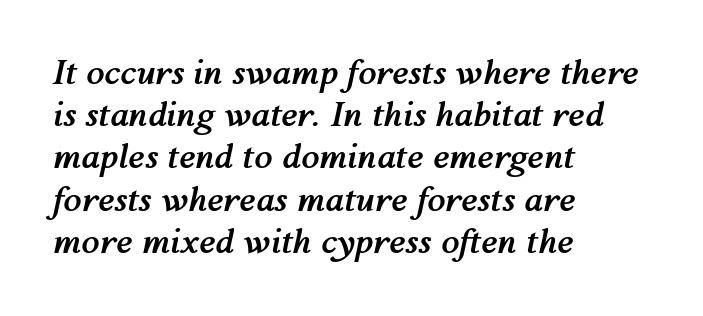
The image shows 33 px semibold type, italic (leaning right); set left-aligned, normal line spacing (1.28x), normal letter spacing, not underlined; medium stroke contrast and a medium x-height.
